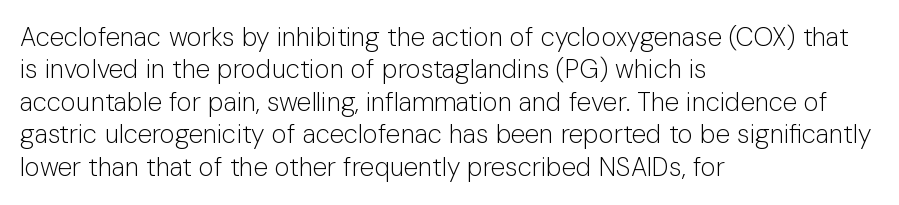
Line spacing here is normal. Nobody touched the tracking dial on this one. Quick note: underline off. Designer's note — italics off, roman on. The lines are quadded left.
